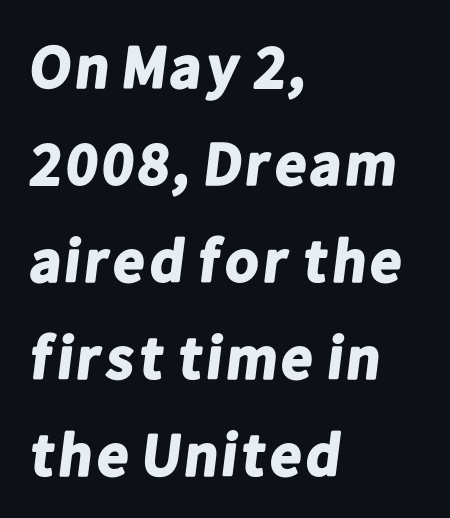
Q: Is the text bold? A: Yes.
Q: Is the typeface a serif or a sans-serif typeface? A: Sans-serif.
Q: Is the text underlined? A: No.
Q: How is the paragraph aligned? A: Left-aligned.
Q: Is the spacing between letters normal or unusually wide? A: Normal.
Q: Is the spacing between lines tight, normal or loose? A: Normal.
Q: Width (condensed, normal, or wide)? A: Normal.
Q: Stroke contrast? A: Low.
Q: x-height? A: Medium.
Q: Monospaced? A: No.
